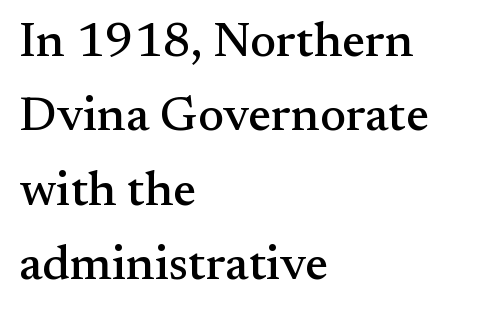
The image shows 49 px serif type, upright; set left-aligned, normal line spacing (1.52x), normal letter spacing, not underlined; medium stroke contrast and a small x-height.
